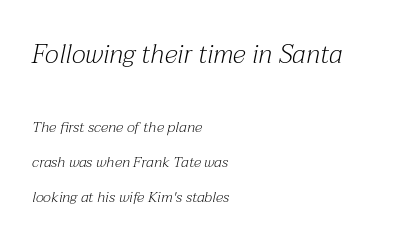
{"italic": "yes", "lean": "right", "slant_degrees": 12, "bold": "no", "underline": "no", "align": "left", "line_spacing": "loose", "line_spacing_ratio": 2.34, "letter_spacing": "normal", "letter_spacing_em": 0.0, "larger_block": "first", "size_ratio": 1.73, "glyph_px": 26}
